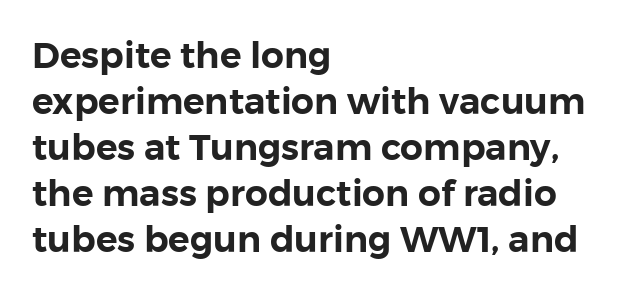
Q: Is the text italic (slanted)? A: No, it is upright.
Q: Is the typeface a serif or a sans-serif typeface? A: Sans-serif.
Q: Is the text underlined? A: No.
Q: How is the paragraph aligned? A: Left-aligned.
Q: Is the spacing between letters normal or unusually wide? A: Normal.
Q: Is the spacing between lines tight, normal or loose? A: Normal.
Q: Width (condensed, normal, or wide)? A: Normal.
Q: Stroke contrast? A: Low.
Q: x-height? A: Medium.
Q: Monospaced? A: No.
